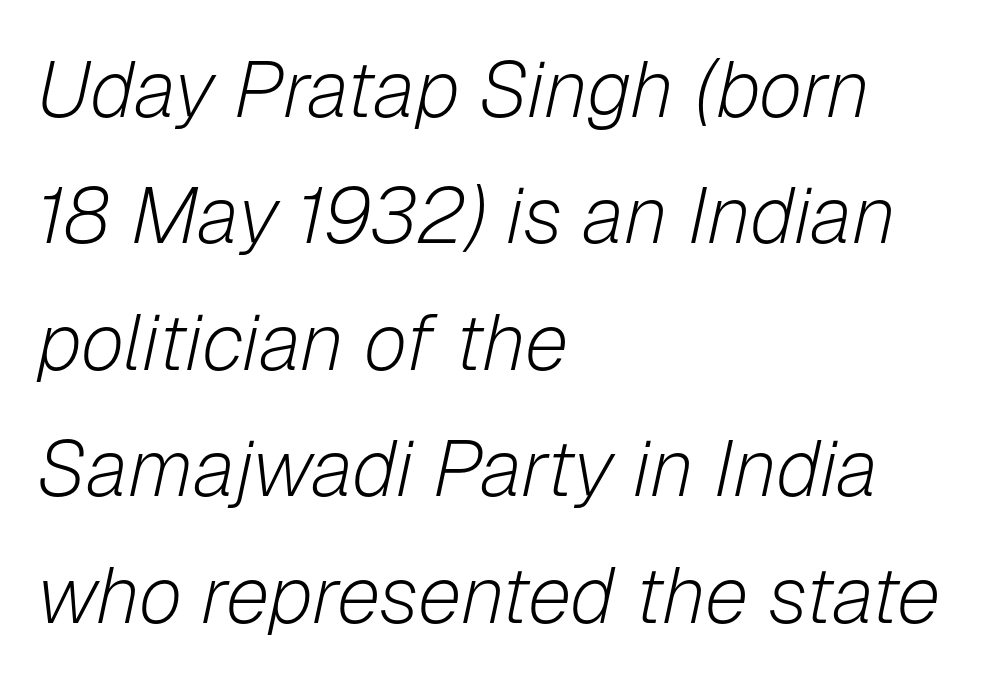
This is not heavy type; no bold has been used. Decoration check: the copy has no underline. Successive baselines arrive at the customary interval. Tall strokes in this sample are angled rather than plumb. A student would call this left alignment; a typographer would say flush left, rag right.
